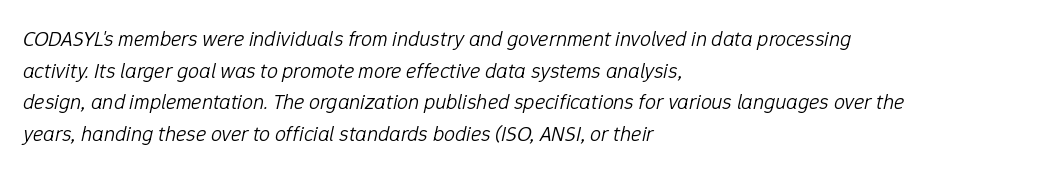
Nothing unusual about the tracking: characters are spaced as the font intends. Designer's note — italics engaged. The typesetter chose a ragged-right arrangement here. Stroke thickness stays within the range of a standard reading face or lighter. The rendering uses a moderate line-height, typical for paragraphs.
